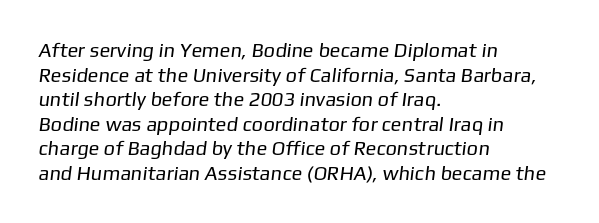
Q: Is the text bold? A: No.
Q: Is the text underlined? A: No.
Q: How is the paragraph aligned? A: Left-aligned.
Q: Is the spacing between letters normal or unusually wide? A: Normal.
